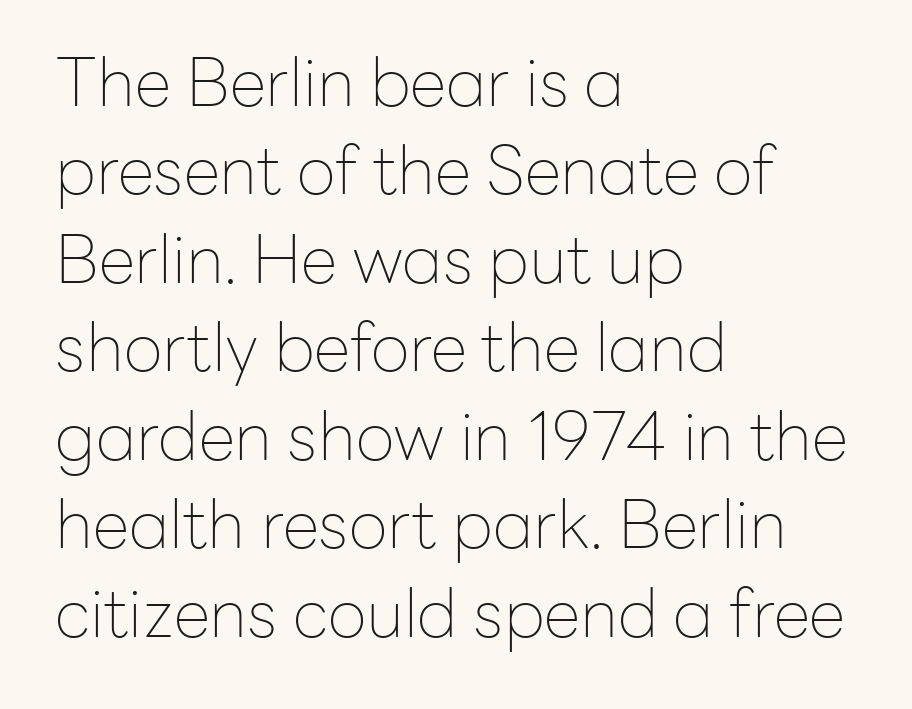
The image shows 67 px thin sans-serif type, upright; set left-aligned, normal line spacing (1.32x), normal letter spacing, not underlined; low stroke contrast and a medium x-height.
